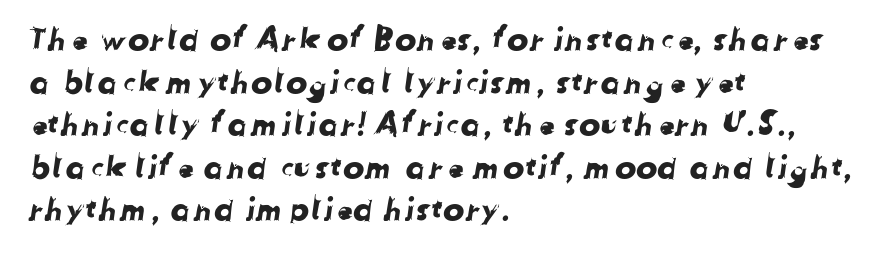
Q: Is the typeface a serif or a sans-serif typeface? A: Sans-serif.
Q: Is the text underlined? A: No.
Q: How is the paragraph aligned? A: Left-aligned.
Q: Is the spacing between letters normal or unusually wide? A: Normal.
Q: Is the spacing between lines tight, normal or loose? A: Normal.
Q: Width (condensed, normal, or wide)? A: Normal.
Q: Stroke contrast? A: Low.
Q: x-height? A: Medium.
Q: Monospaced? A: No.
